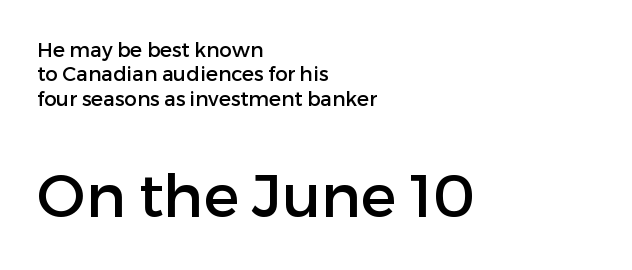
The image shows 60 px sans-serif type, upright; set left-aligned, line spacing 1.22x, normal letter spacing, not underlined; the second (bottom) block is 3.0x larger; low stroke contrast and a medium x-height.
